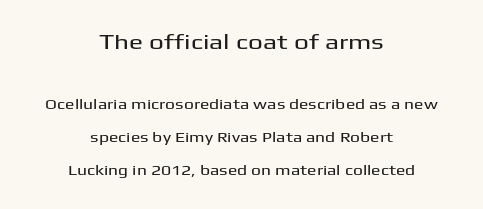
{"italic": "no", "underline": "no", "align": "center", "line_spacing": "loose", "line_spacing_ratio": 2.36, "letter_spacing": "normal", "letter_spacing_em": 0.0, "larger_block": "first", "size_ratio": 1.5, "glyph_px": 21}
